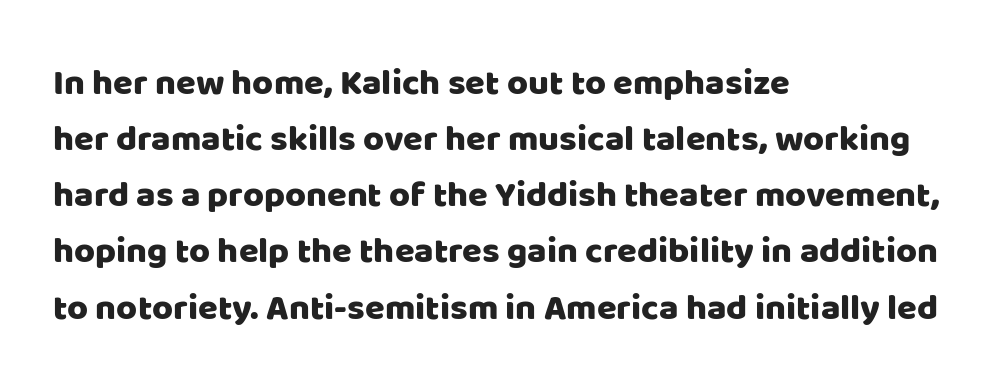
The image shows 36 px sans-serif type, upright; set left-aligned, normal line spacing (1.56x), normal letter spacing, not underlined; low stroke contrast and a large x-height.
